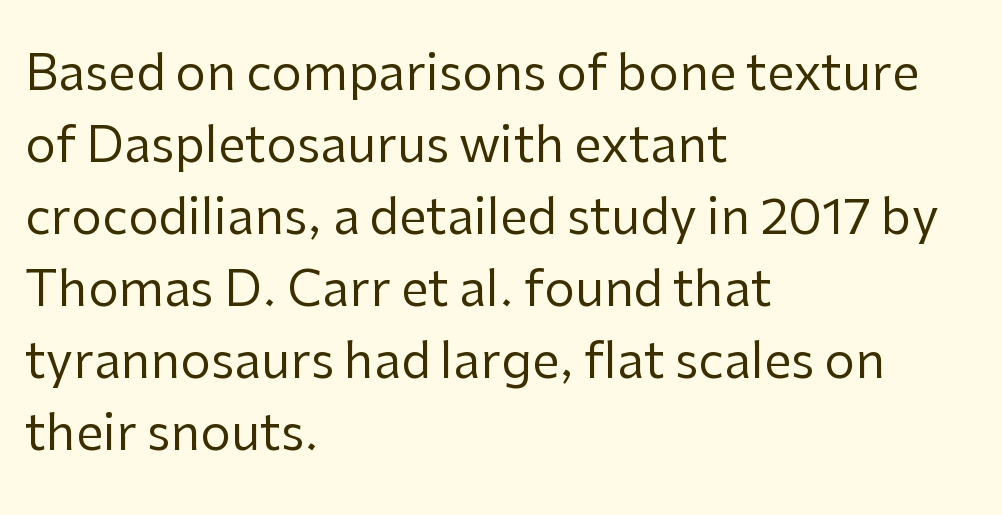
Q: Is the text bold? A: No.
Q: Is the text italic (slanted)? A: No, it is upright.
Q: Is the typeface a serif or a sans-serif typeface? A: Sans-serif.
Q: Is the text underlined? A: No.
Q: How is the paragraph aligned? A: Left-aligned.
Q: Is the spacing between letters normal or unusually wide? A: Normal.
Q: Is the spacing between lines tight, normal or loose? A: Normal.
Q: Width (condensed, normal, or wide)? A: Normal.
Q: Stroke contrast? A: Low.
Q: x-height? A: Medium.
Q: Monospaced? A: No.
